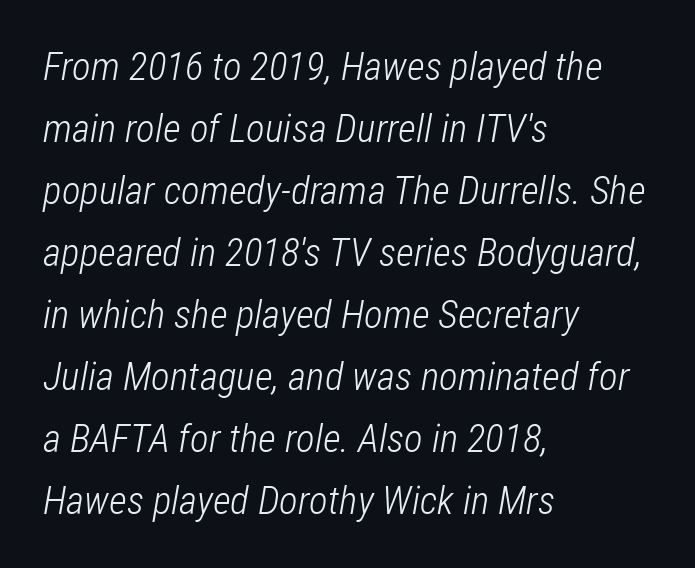
The image shows 39 px light, condensed type, italic (leaning right); set left-aligned, normal line spacing (1.59x), normal letter spacing, not underlined; low stroke contrast and a medium x-height.
